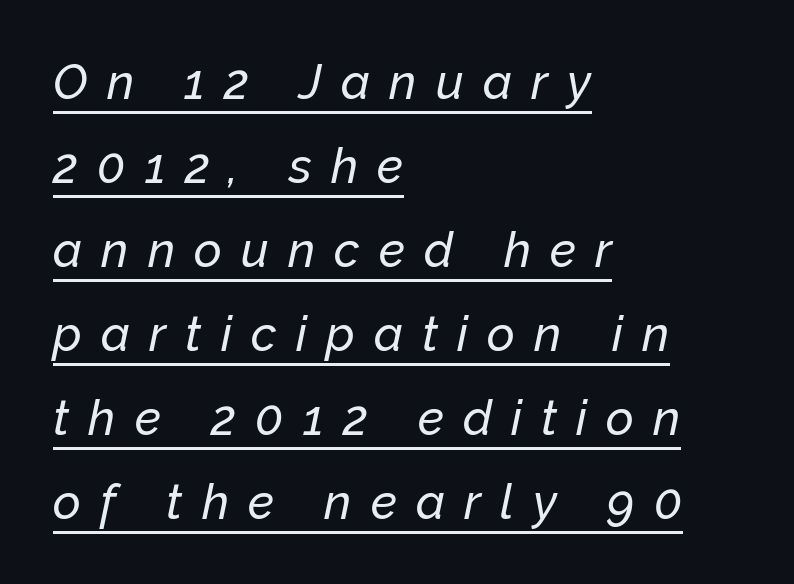
Q: Is the text italic (slanted)? A: Yes, it leans right by about 12 degrees.
Q: Is the text underlined? A: Yes.
Q: How is the paragraph aligned? A: Left-aligned.
Q: Is the spacing between letters normal or unusually wide? A: Unusually wide.
Q: Width (condensed, normal, or wide)? A: Normal.
Q: Stroke contrast? A: Low.
Q: x-height? A: Medium.
Q: Monospaced? A: No.
